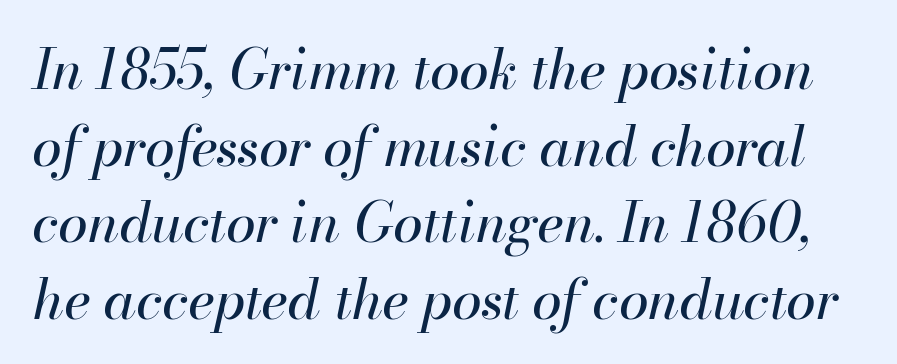
The weight would be labelled regular, book, light, or lighter still. Spacing verdict: proportional, widths tailored to each character. Glyph-to-glyph distance matches everyday printed text. Vertically, the passage feels balanced, rows spaced as you'd expect.
